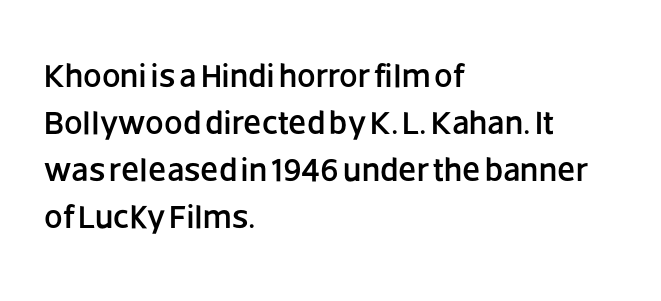
{"serif": "no", "italic": "no", "width": "normal", "stroke_contrast": "low", "x_height": "large", "monospaced": "no", "underline": "no", "align": "left", "line_spacing": "normal", "line_spacing_ratio": 1.42, "letter_spacing": "normal", "letter_spacing_em": 0.0, "glyph_px": 33}
